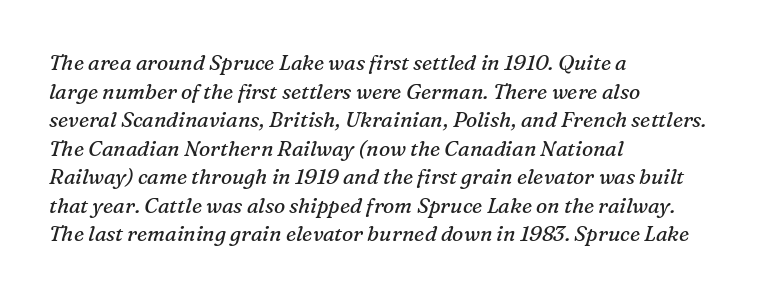
{"italic": "yes", "lean": "right", "slant_degrees": 16, "bold": "no", "underline": "no", "align": "left", "line_spacing": "normal", "line_spacing_ratio": 1.36, "letter_spacing": "normal", "letter_spacing_em": 0.0, "glyph_px": 21}
